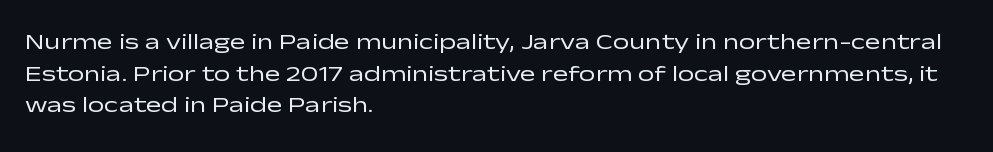
Q: Is the text bold? A: No.
Q: Is the text italic (slanted)? A: No, it is upright.
Q: Is the text underlined? A: No.
Q: How is the paragraph aligned? A: Left-aligned.
Q: Is the spacing between letters normal or unusually wide? A: Normal.
Q: Is the spacing between lines tight, normal or loose? A: Normal.
